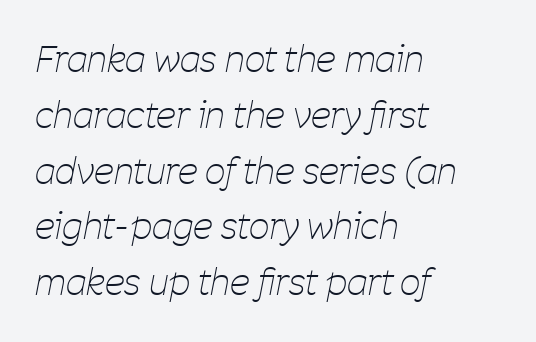
Q: Is the text bold? A: No.
Q: Is the text italic (slanted)? A: Yes, it leans right by about 11 degrees.
Q: Is the text underlined? A: No.
Q: How is the paragraph aligned? A: Left-aligned.
Q: Is the spacing between letters normal or unusually wide? A: Normal.
Q: Is the spacing between lines tight, normal or loose? A: Normal.
Q: Width (condensed, normal, or wide)? A: Condensed.
Q: Stroke contrast? A: Low.
Q: x-height? A: Medium.
Q: Monospaced? A: No.
